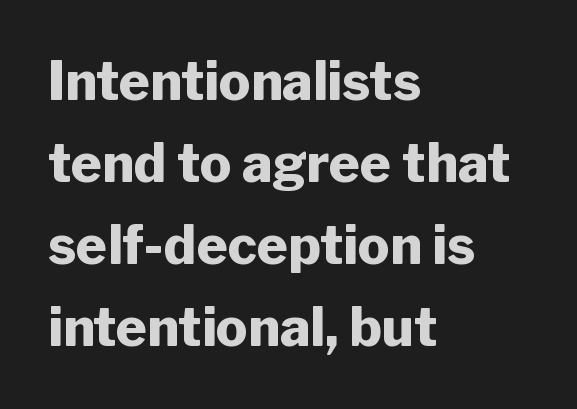
Q: Is the text bold? A: Yes.
Q: Is the text italic (slanted)? A: No, it is upright.
Q: Is the typeface a serif or a sans-serif typeface? A: Sans-serif.
Q: Is the text underlined? A: No.
Q: How is the paragraph aligned? A: Left-aligned.
Q: Is the spacing between letters normal or unusually wide? A: Normal.
Q: Is the spacing between lines tight, normal or loose? A: Normal.
Q: Width (condensed, normal, or wide)? A: Normal.
Q: Stroke contrast? A: Low.
Q: x-height? A: Medium.
Q: Monospaced? A: No.
